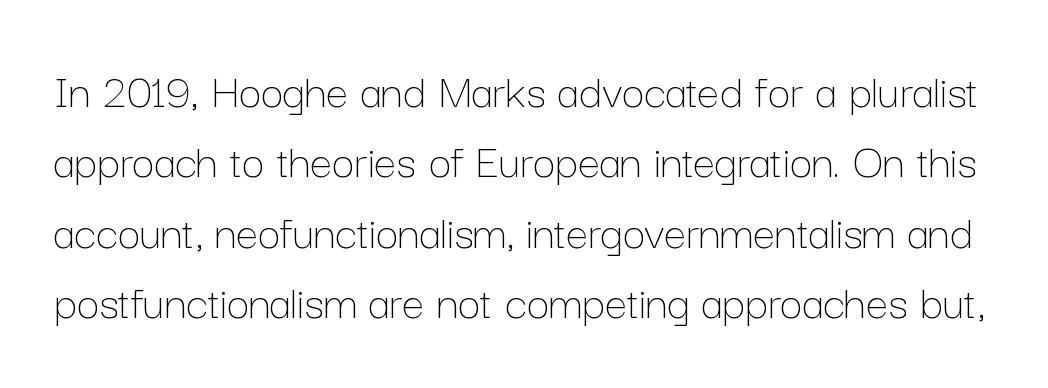
The image shows 50 px thin type, upright; set normal line spacing (1.41x), normal letter spacing, not underlined; low stroke contrast and a medium x-height.
